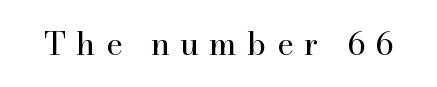
The image shows 32 px regular-weight serif type, upright; set unusually wide letter spacing (+0.32 em), not underlined; high stroke contrast and a small x-height.
